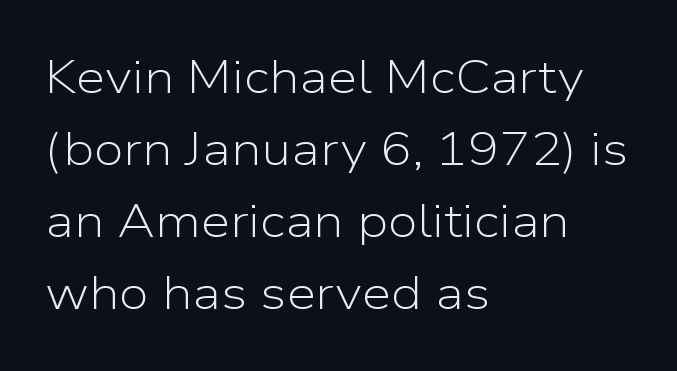
The face looks like a standard text weight, possibly lighter. The passage shown is typed in a proportional face where columns would drift. The space directly below the letters is spotless. Short and long lines alike share a common starting point at left. The space between consecutive lines is moderate.
